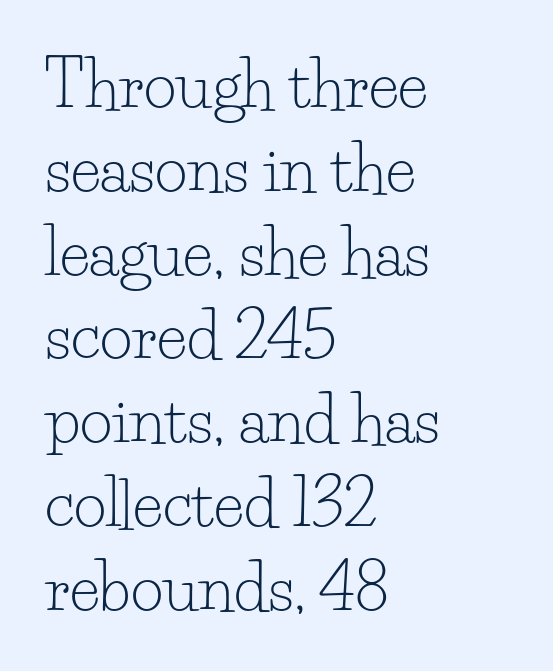
If you drew a ruler down the left edge, every line would touch it. How are the letters spaced? Ordinarily, with no added tracking. It's the straight-up-and-down kind of type. You could not count columns in this text — the font is proportionally spaced.
